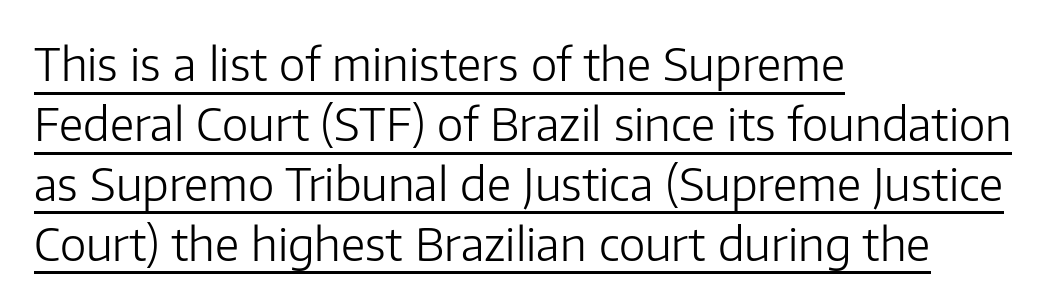
Q: Is the text bold? A: No.
Q: Is the text italic (slanted)? A: No, it is upright.
Q: Is the typeface a serif or a sans-serif typeface? A: Sans-serif.
Q: Is the text underlined? A: Yes.
Q: How is the paragraph aligned? A: Left-aligned.
Q: Is the spacing between letters normal or unusually wide? A: Normal.
Q: Is the spacing between lines tight, normal or loose? A: Normal.
Q: Width (condensed, normal, or wide)? A: Normal.
Q: Stroke contrast? A: Low.
Q: x-height? A: Medium.
Q: Monospaced? A: No.
